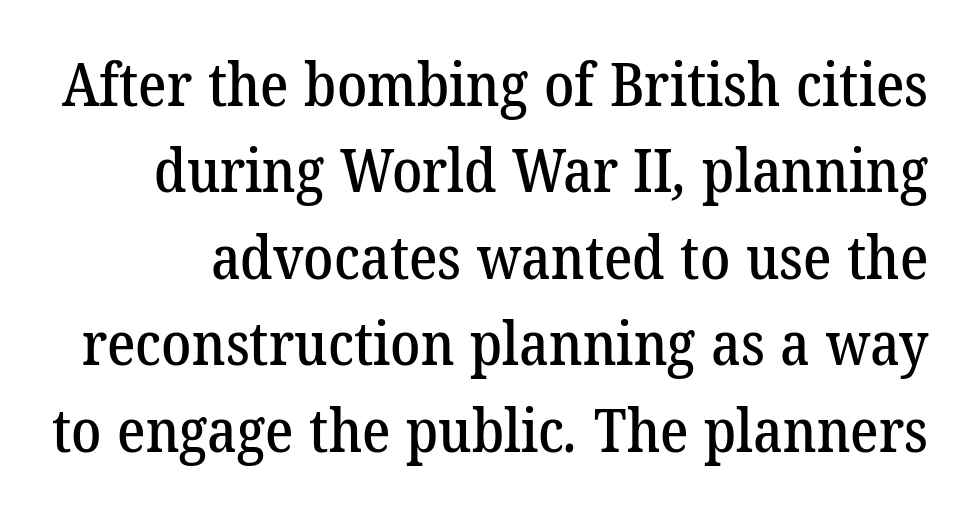
The rendering uses natural spacing where letterforms have individual widths. Anything drawn beneath the words? Only blank space. The vertical gap from one line to the next is medium. Look at the bottom of the vertical strokes: they flare into serifs here. Tracking value appears to be zero — textbook default spacing.
